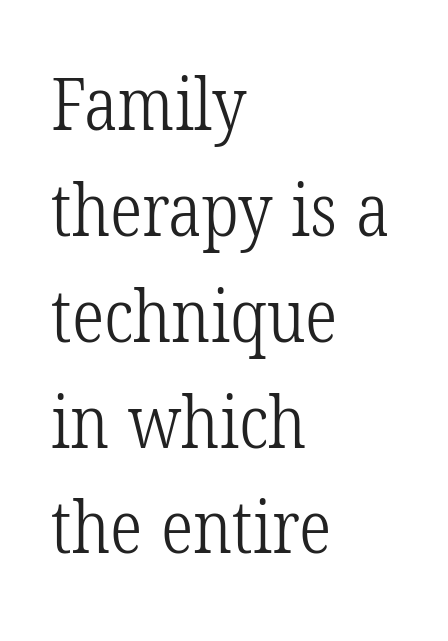
The image shows 73 px light, condensed serif type; set left-aligned, normal line spacing (1.45x), normal letter spacing, not underlined; low stroke contrast and a medium x-height.
